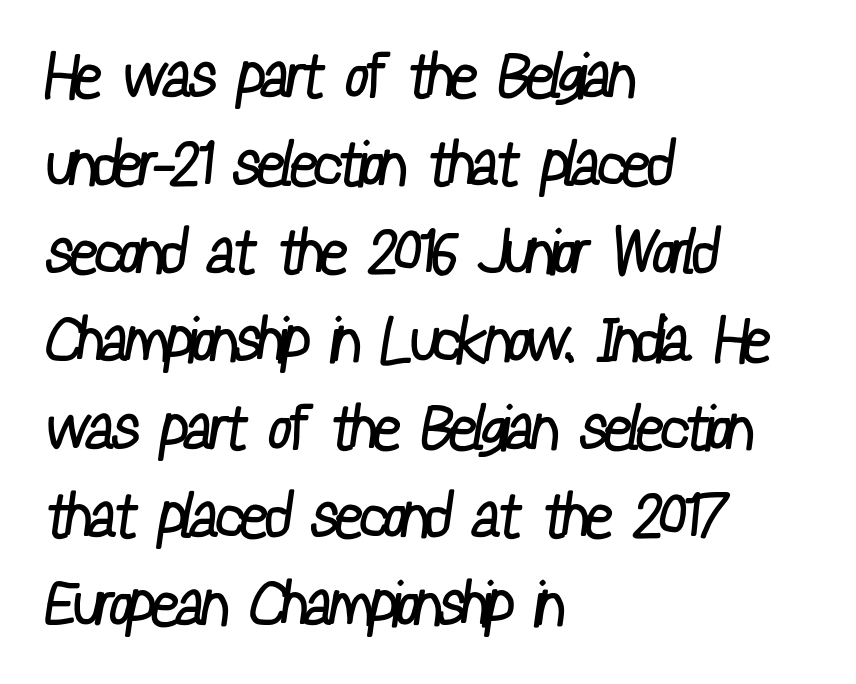
The image shows 62 px regular-weight, condensed sans-serif type; set left-aligned, normal line spacing (1.42x), normal letter spacing, not underlined; low stroke contrast and a medium x-height.
